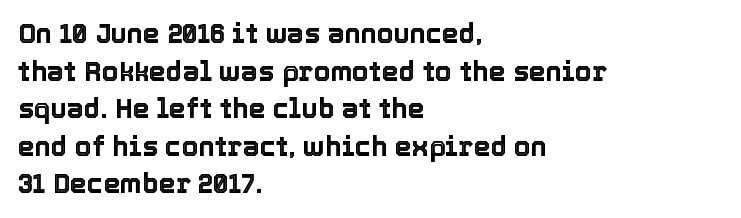
The image shows 27 px text type, upright; set left-aligned, normal line spacing (1.39x), normal letter spacing, not underlined.
